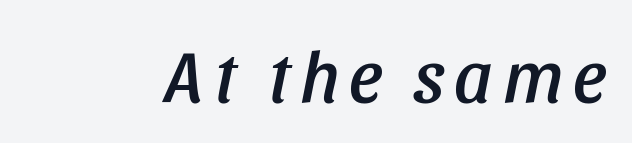
Italic: yes, the glyphs are oblique. The letters advance in unequal steps, a hallmark of proportional type. Descenders hang freely into open space.
